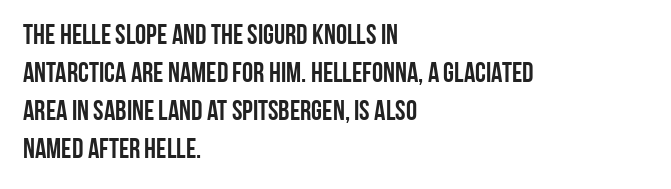
Grotesque or geometric, the face here clearly has no serifs. Note the varied advance widths — an 'i' is clearly narrower than an 'm'. Descenders are the only things crossing below the line. Whoever set this chose a conventional vertical rhythm.
